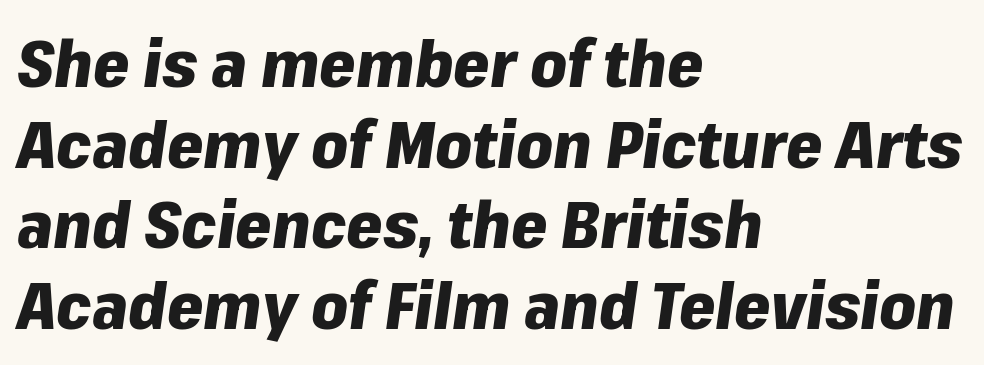
Q: Is the text bold? A: Yes.
Q: Is the text italic (slanted)? A: Yes, it leans right by about 8 degrees.
Q: Is the text underlined? A: No.
Q: How is the paragraph aligned? A: Left-aligned.
Q: Is the spacing between letters normal or unusually wide? A: Normal.
Q: Width (condensed, normal, or wide)? A: Normal.
Q: Stroke contrast? A: Low.
Q: x-height? A: Medium.
Q: Monospaced? A: No.
